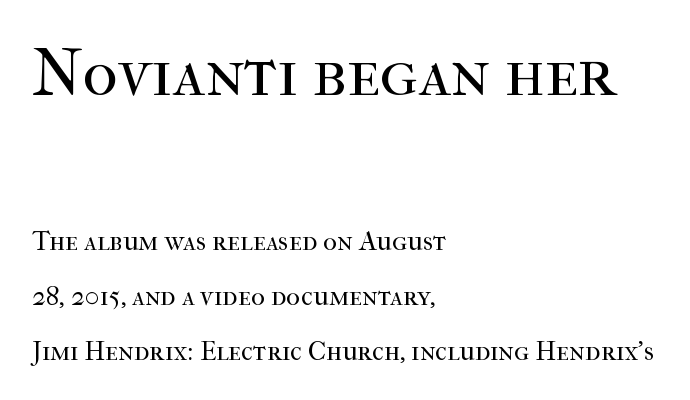
{"serif": "yes", "italic": "no", "bold": "no", "weight": "regular", "width": "normal", "stroke_contrast": "high", "x_height": "medium", "monospaced": "no", "underline": "no", "align": "left", "line_spacing": "loose", "line_spacing_ratio": 2.04, "letter_spacing": "normal", "letter_spacing_em": 0.0, "larger_block": "first", "size_ratio": 2.52, "glyph_px": 68}
